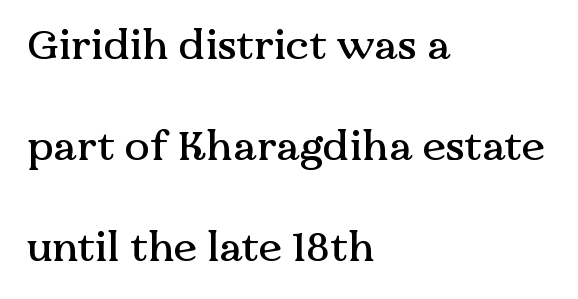
Q: Is the text italic (slanted)? A: No, it is upright.
Q: Is the typeface a serif or a sans-serif typeface? A: Serif.
Q: Is the text underlined? A: No.
Q: How is the paragraph aligned? A: Left-aligned.
Q: Is the spacing between letters normal or unusually wide? A: Normal.
Q: Is the spacing between lines tight, normal or loose? A: Loose.
Q: Width (condensed, normal, or wide)? A: Normal.
Q: Stroke contrast? A: Medium.
Q: x-height? A: Medium.
Q: Monospaced? A: No.
